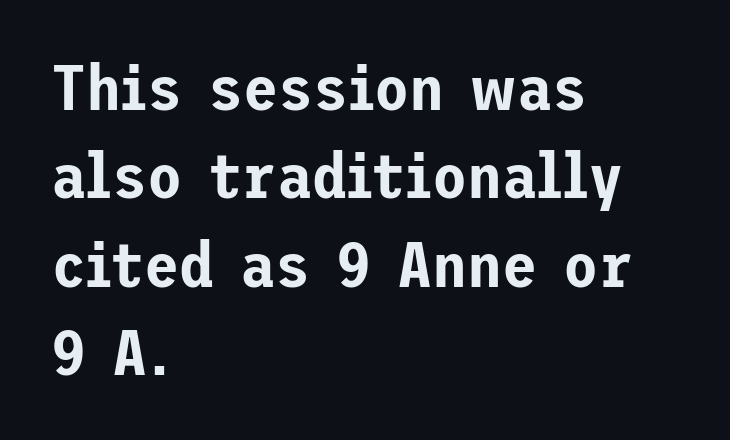
{"serif": "no", "italic": "no", "width": "normal", "stroke_contrast": "low", "x_height": "medium", "underline": "no", "align": "left", "line_spacing": "normal", "line_spacing_ratio": 1.38, "letter_spacing": "normal", "letter_spacing_em": 0.0, "glyph_px": 64}
